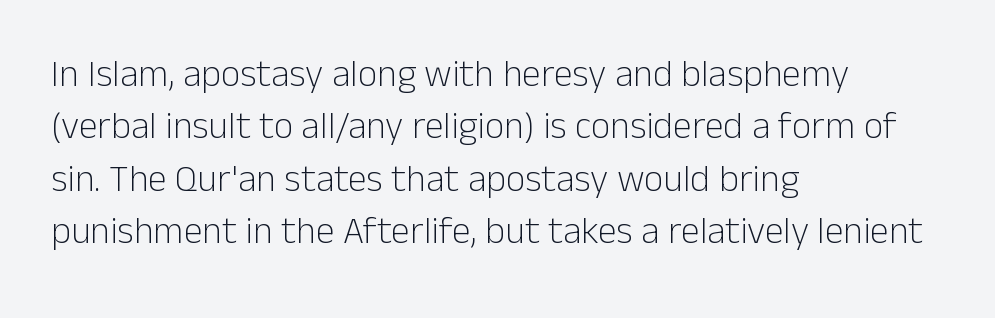
The image shows 38 px light sans-serif type, upright; set left-aligned, normal line spacing (1.38x), normal letter spacing, not underlined; low stroke contrast and a medium x-height.
